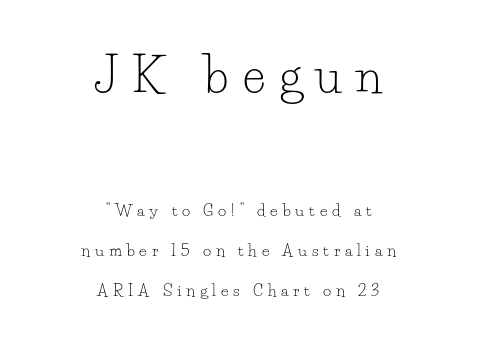
{"serif": "yes", "italic": "no", "bold": "no", "weight": "light", "width": "normal", "stroke_contrast": "low", "x_height": "small", "monospaced": "no", "underline": "no", "align": "center", "line_spacing": "loose", "line_spacing_ratio": 2.48, "letter_spacing": "wide", "letter_spacing_em": 0.3, "larger_block": "first", "size_ratio": 2.94, "glyph_px": 47}
